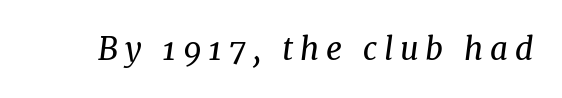
The image shows 31 px regular-weight serif type, italic (leaning right); set unusually wide letter spacing (+0.22 em), not underlined; medium stroke contrast and a medium x-height.
